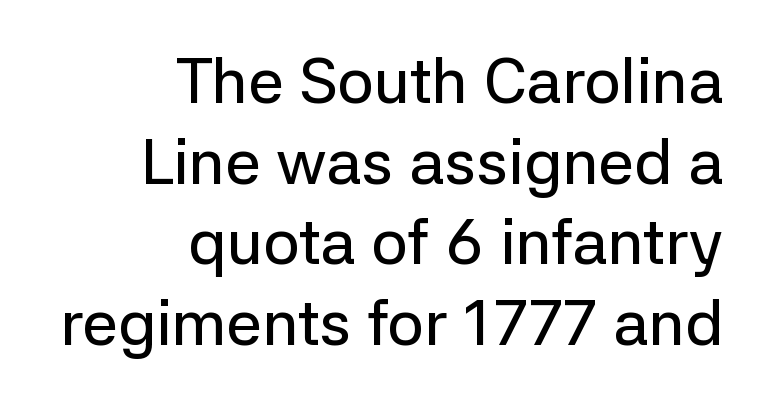
A typesetter would call this leading conventional body-copy spacing. The letters stand upright; this is a roman face. All the whitespace from short lines collects on the left. Each letter's strokes conclude bluntly, with no projecting serifs. The words here are not underlined. Tracking here is standard; glyphs follow each other at the usual distance.
